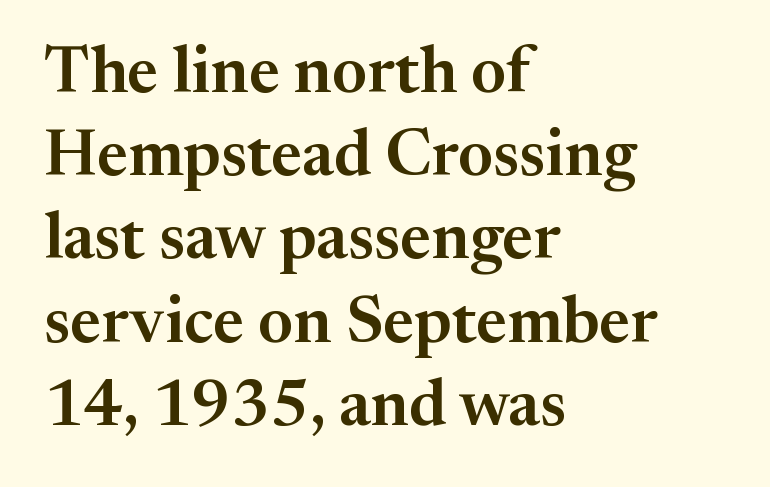
Look at the bottom of the vertical strokes: they flare into serifs here. Varying glyph widths throughout — classic text-font behaviour. The rows are spaced the way most documents space them. The glyphs are unaccompanied by any horizontal stroke below them. Each line starts at the same left margin while the right side varies.
